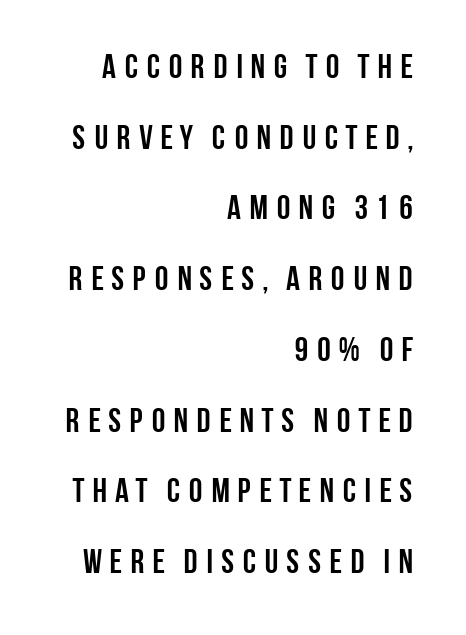
Typeset ragged left — the right edge is the straight one. Each letter keeps its own natural width here, so spacing adapts to shape. Strokes here are thick enough to call this a true bold. A typesetter would mark this as roman, not italic.
